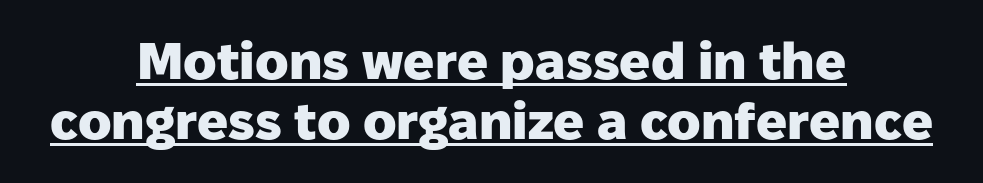
{"serif": "no", "italic": "no", "bold": "yes", "weight": "heavy", "width": "normal", "stroke_contrast": "low", "x_height": "medium", "monospaced": "no", "underline": "yes", "align": "center", "line_spacing_ratio": 1.18, "letter_spacing": "normal", "letter_spacing_em": 0.0, "glyph_px": 51}
